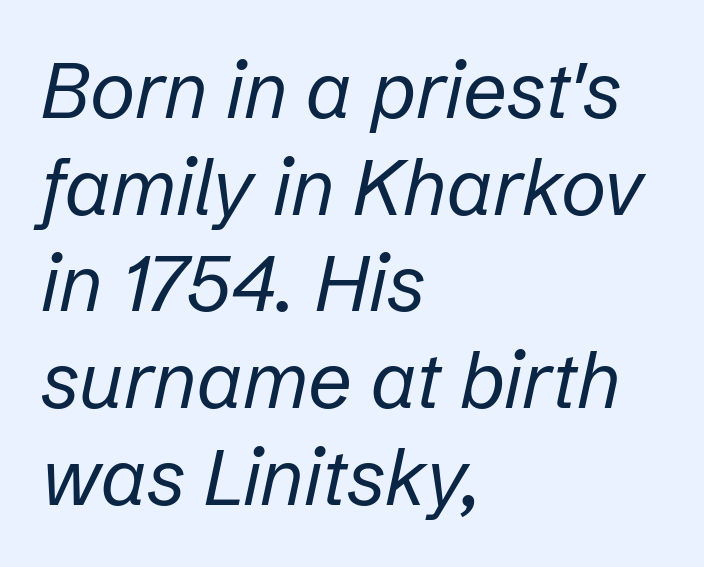
Q: Is the text bold? A: No.
Q: Is the text italic (slanted)? A: Yes, it leans right by about 12 degrees.
Q: Is the text underlined? A: No.
Q: How is the paragraph aligned? A: Left-aligned.
Q: Is the spacing between letters normal or unusually wide? A: Normal.
Q: Width (condensed, normal, or wide)? A: Normal.
Q: Stroke contrast? A: Low.
Q: x-height? A: Medium.
Q: Monospaced? A: No.
